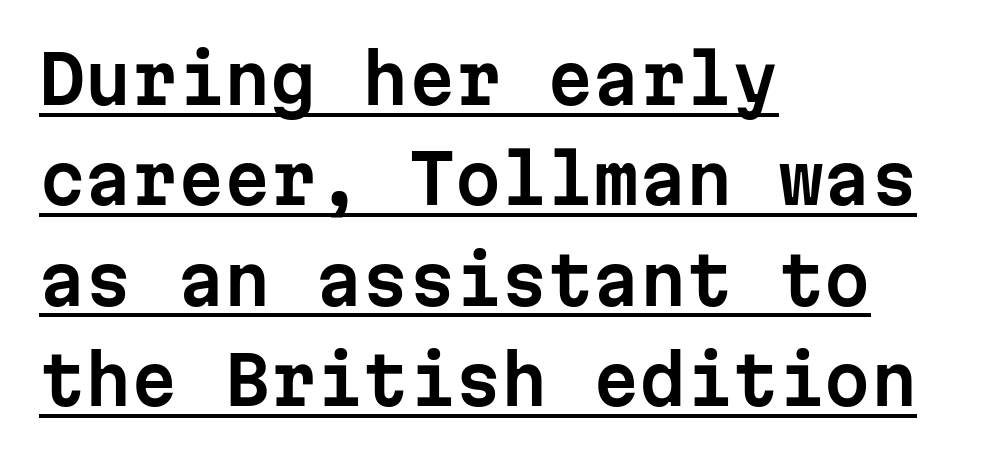
The image shows 66 px sans-serif type, upright, monospaced; set left-aligned, normal line spacing (1.52x), normal letter spacing, underlined; low stroke contrast and a medium x-height.
